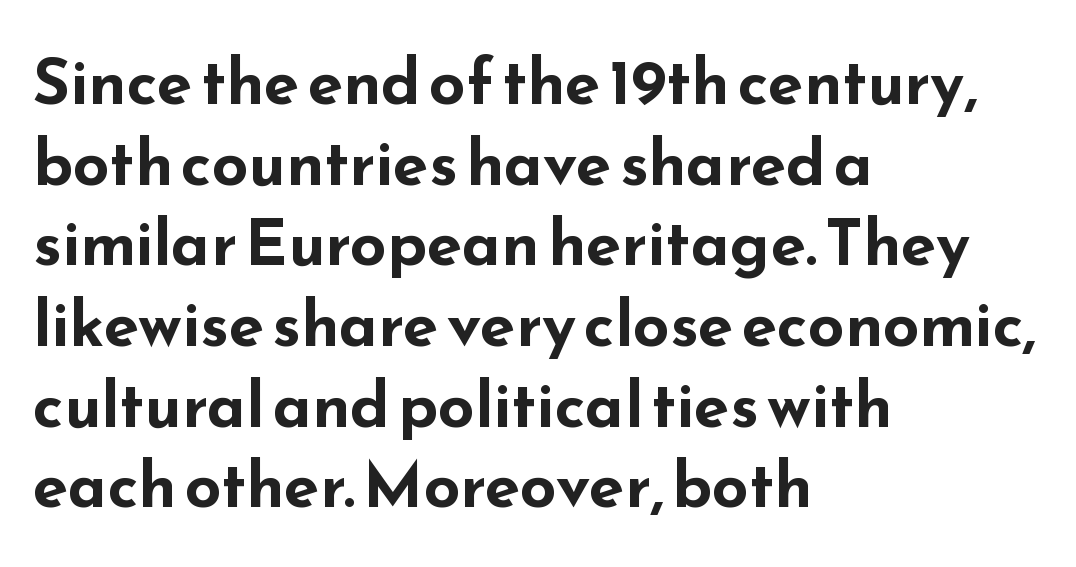
Q: Is the text bold? A: Yes.
Q: Is the text italic (slanted)? A: No, it is upright.
Q: Is the typeface a serif or a sans-serif typeface? A: Sans-serif.
Q: Is the text underlined? A: No.
Q: How is the paragraph aligned? A: Left-aligned.
Q: Is the spacing between letters normal or unusually wide? A: Normal.
Q: Is the spacing between lines tight, normal or loose? A: Normal.
Q: Width (condensed, normal, or wide)? A: Wide.
Q: Stroke contrast? A: Low.
Q: x-height? A: Small.
Q: Monospaced? A: No.
